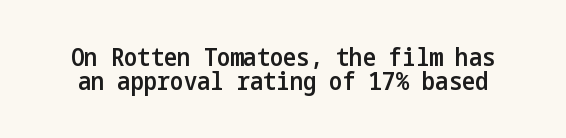
The image shows 25 px text type, upright; set tight line spacing (0.97x), normal letter spacing, not underlined.
